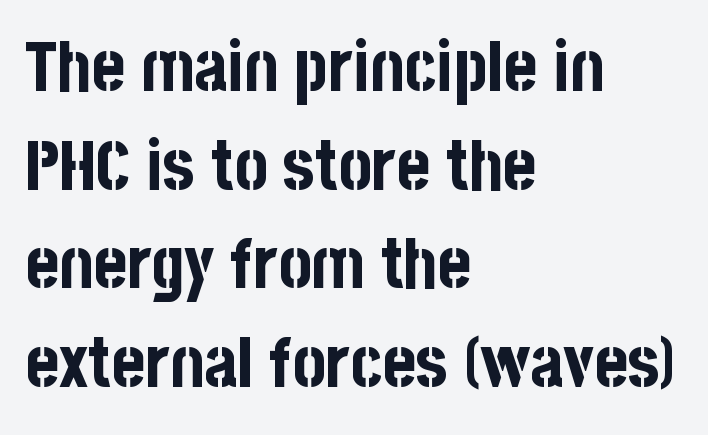
Q: Is the text bold? A: Yes.
Q: Is the text italic (slanted)? A: No, it is upright.
Q: Is the typeface a serif or a sans-serif typeface? A: Sans-serif.
Q: Is the text underlined? A: No.
Q: How is the paragraph aligned? A: Left-aligned.
Q: Is the spacing between letters normal or unusually wide? A: Normal.
Q: Is the spacing between lines tight, normal or loose? A: Normal.
Q: Width (condensed, normal, or wide)? A: Condensed.
Q: Stroke contrast? A: Low.
Q: x-height? A: Large.
Q: Monospaced? A: No.
